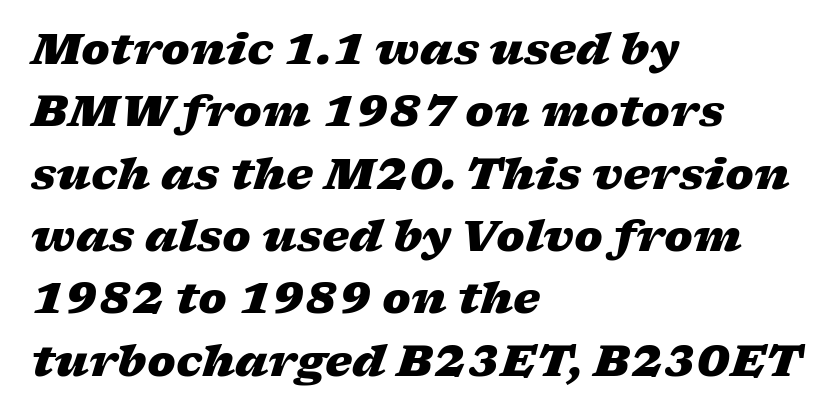
The image shows 43 px heavy, wide type, italic (leaning right); set left-aligned, normal line spacing (1.45x), normal letter spacing, not underlined; low stroke contrast and a medium x-height.
